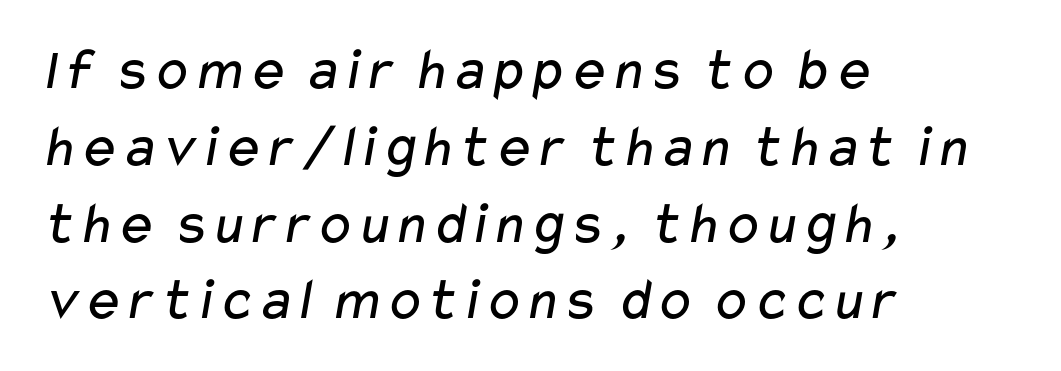
The image shows 60 px regular-weight, wide sans-serif type; set left-aligned, normal line spacing (1.28x), normal letter spacing, not underlined; low stroke contrast and a medium x-height.
